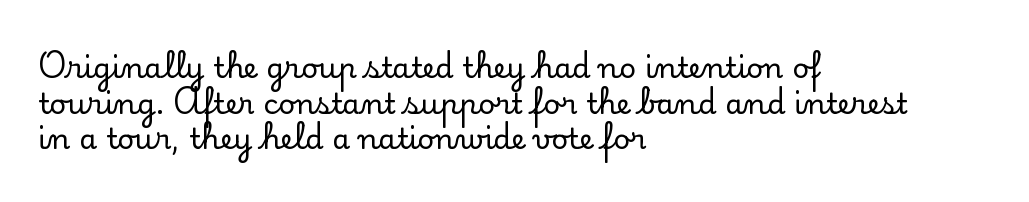
Q: Is the text italic (slanted)? A: No, it is upright.
Q: Is the typeface a serif or a sans-serif typeface? A: Serif.
Q: Is the text underlined? A: No.
Q: How is the paragraph aligned? A: Left-aligned.
Q: Is the spacing between letters normal or unusually wide? A: Normal.
Q: Width (condensed, normal, or wide)? A: Normal.
Q: Stroke contrast? A: Low.
Q: x-height? A: Small.
Q: Monospaced? A: No.
